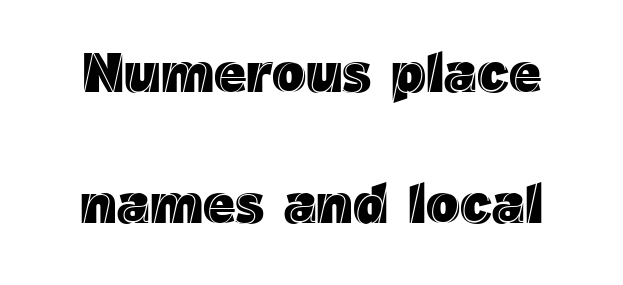
Proportional: the letters do not fall into vertical columns. Loosely led — the rows are spread out. In terms of letterspacing, this is plain default setting. Upright lettering throughout. Letters rest on an invisible, unmarked baseline.
